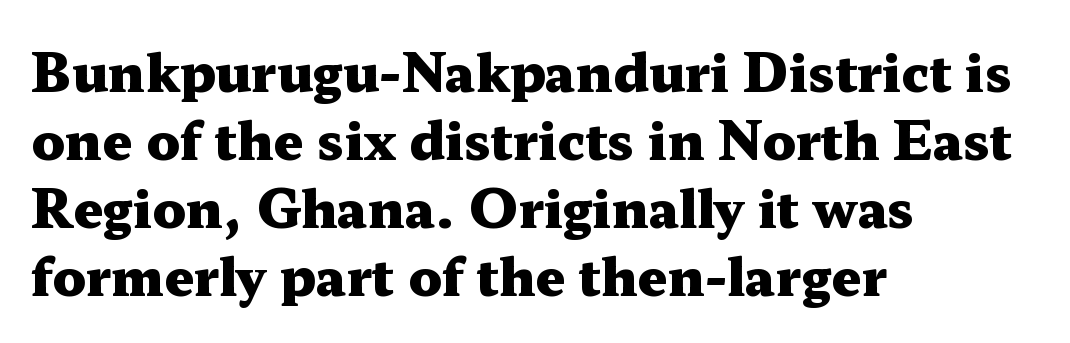
The image shows 52 px heavy, wide serif type, upright; set left-aligned, normal line spacing (1.31x), normal letter spacing, not underlined; medium stroke contrast and a medium x-height.
